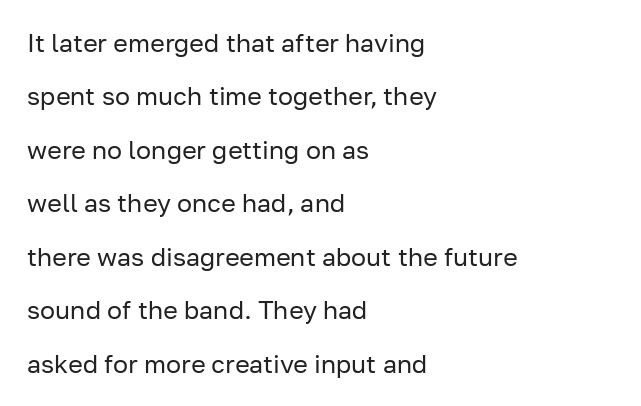
The image shows 25 px text type, upright; set left-aligned, loose line spacing (2.14x), normal letter spacing, not underlined.
